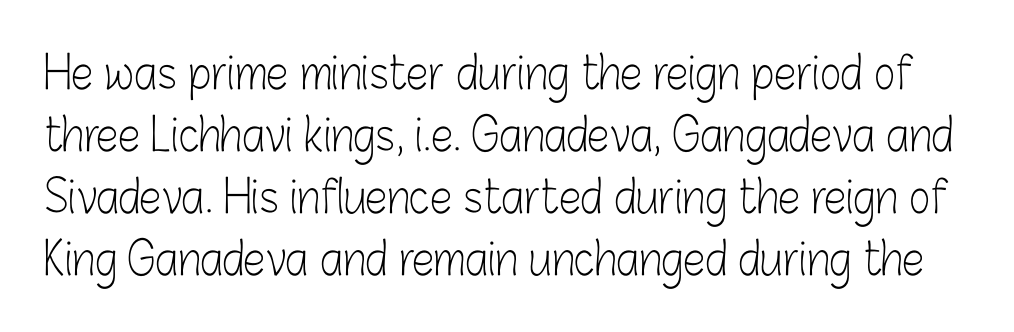
{"serif": "no", "italic": "no", "bold": "no", "weight": "light", "width": "condensed", "stroke_contrast": "low", "x_height": "medium", "monospaced": "no", "underline": "no", "line_spacing": "normal", "line_spacing_ratio": 1.38, "letter_spacing": "normal", "letter_spacing_em": 0.0, "glyph_px": 45}
